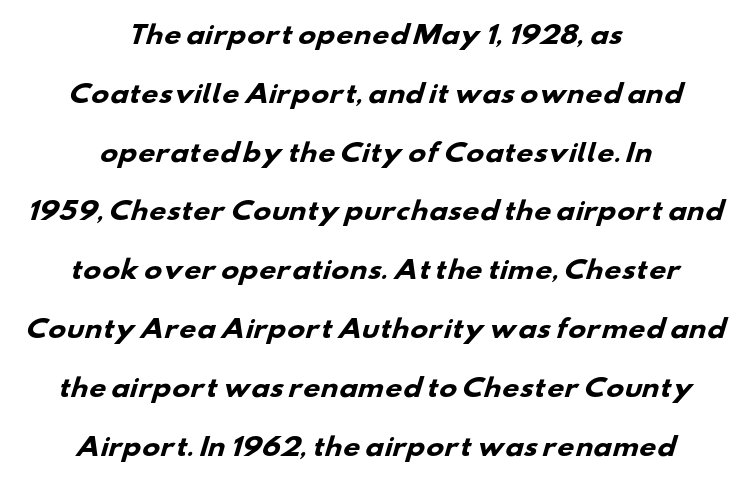
The image shows 24 px bold type; set centered, loose line spacing (2.45x), normal letter spacing, not underlined.
